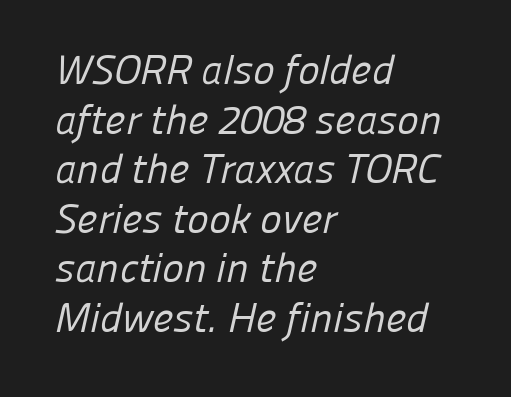
The image shows 41 px regular-weight sans-serif type; set left-aligned, line spacing 1.21x, normal letter spacing, not underlined; low stroke contrast and a medium x-height.
